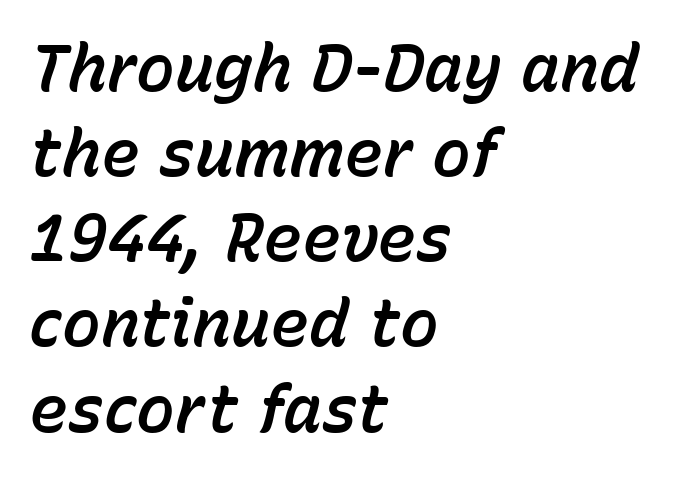
Descenders hang freely into open space. Honestly, the row spacing looks completely unremarkable. This sample uses plain, unmodified letter spacing. Does the copy run flush right? No — it runs flush left. Observe the lean: these are italic letterforms.
